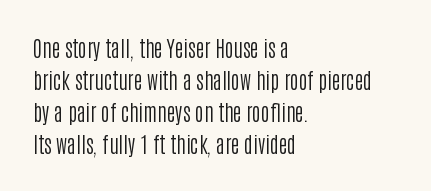
Is the block centered? No — it sits flush against the left margin. Honestly, the row spacing looks completely unremarkable. Check under the words: just untouched page. Ascenders rise straight up at ninety degrees. Nobody touched the tracking dial on this one.
